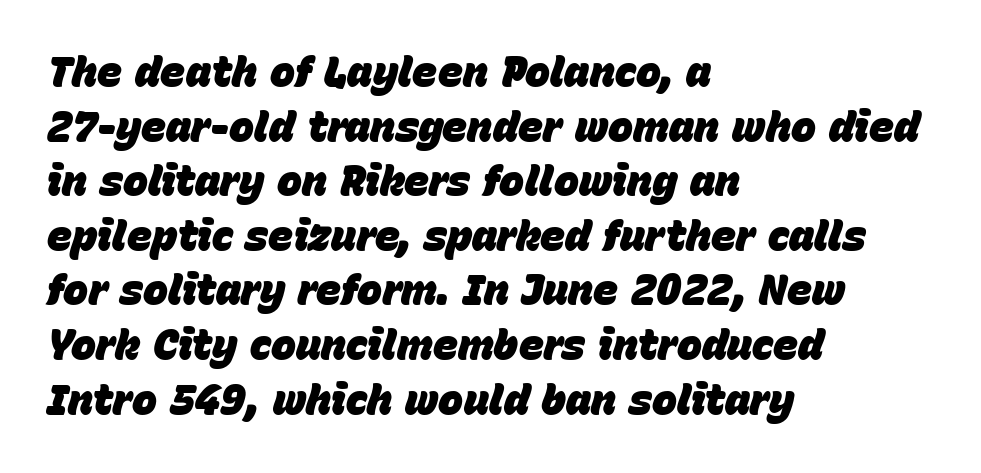
A student would call this left alignment; a typographer would say flush left, rag right. This is heavy type, rendered in bold. Descenders are the only things crossing below the line. Regular leading. Quick note: italic.
